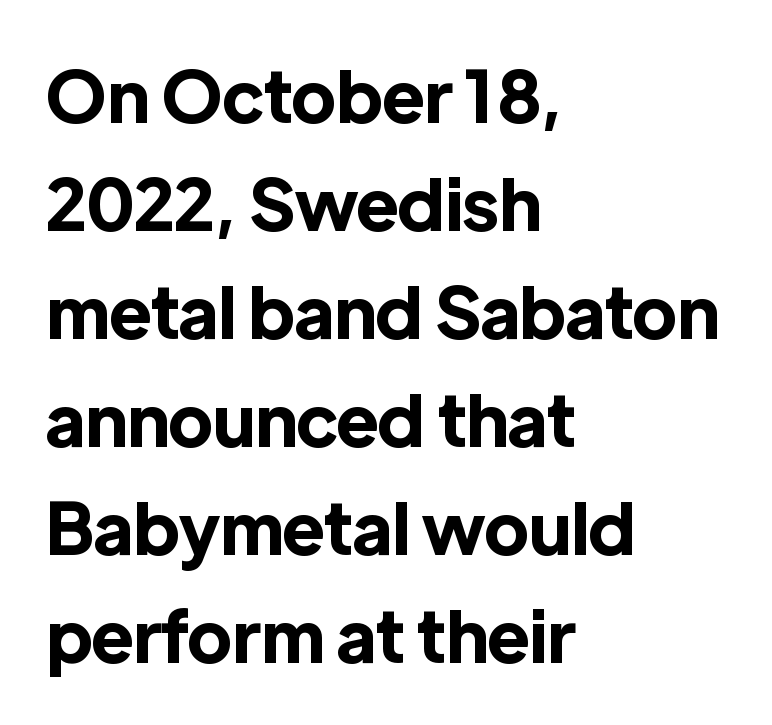
Is the block centered? No — it sits flush against the left margin. In terms of leading, this rendering sits right in the middle. A sans-serif font was chosen for this passage. Typographic density is high because the face is bold. Words float on clear page, feet unadorned. Unlike italic type, these characters show no tilt at all.
